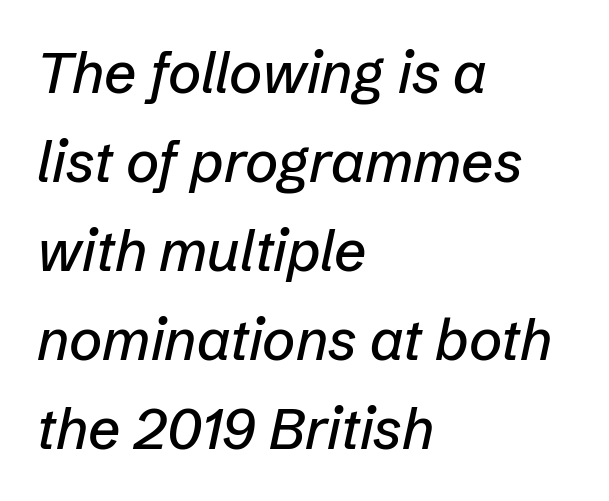
Is the letter spacing exaggerated? No — it looks like the ordinary default. Where is the straight margin? On the left. Rows of type keep a routine distance in the vertical direction. This sample has the flowing, uneven cadence of proportional lettering. Check the space under the baseline: it is left empty.
